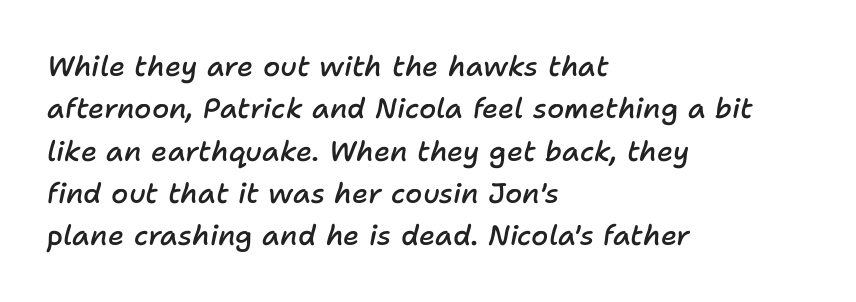
{"italic": "yes", "lean": "right", "slant_degrees": 11, "bold": "semi", "weight": "semibold", "width": "normal", "stroke_contrast": "low", "x_height": "medium", "monospaced": "no", "underline": "no", "align": "left", "line_spacing": "normal", "line_spacing_ratio": 1.51, "letter_spacing": "normal", "letter_spacing_em": 0.0, "glyph_px": 28}
